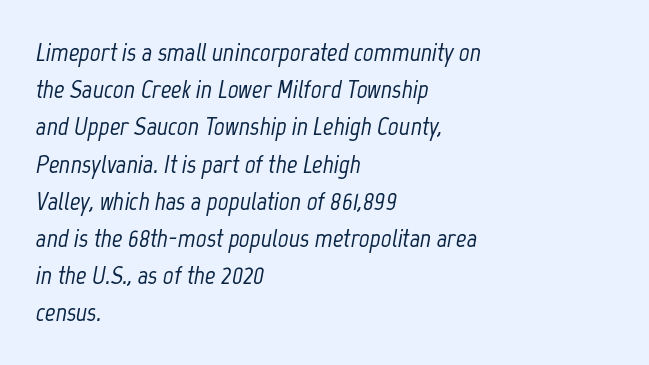
Q: Is the text italic (slanted)? A: Yes, it leans right by about 12 degrees.
Q: Is the text underlined? A: No.
Q: How is the paragraph aligned? A: Left-aligned.
Q: Is the spacing between letters normal or unusually wide? A: Normal.
Q: Is the spacing between lines tight, normal or loose? A: Normal.
